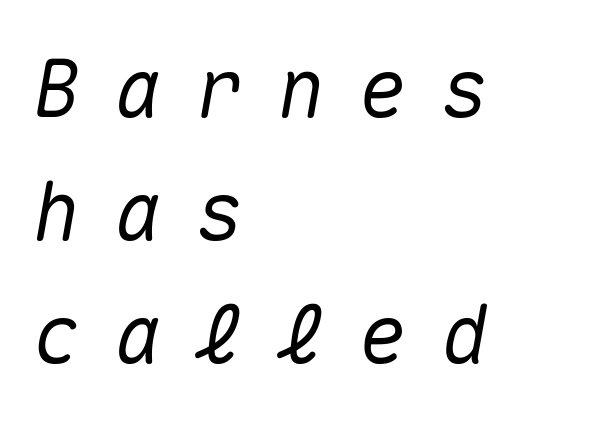
The image shows 80 px text type, italic (leaning right), monospaced; set left-aligned, normal line spacing (1.54x), unusually wide letter spacing (+0.42 em), not underlined; medium stroke contrast and a medium x-height.
